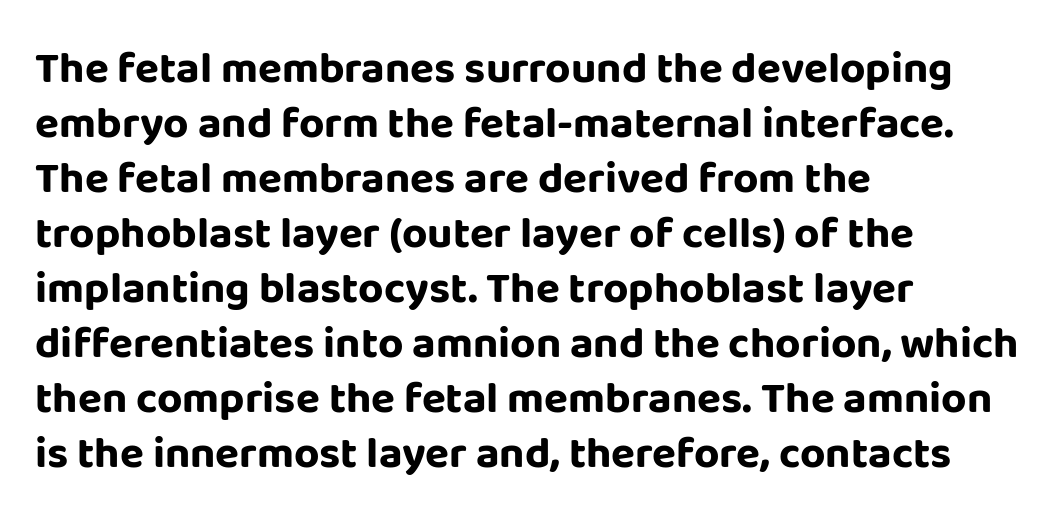
The image shows 44 px bold sans-serif type, upright; set left-aligned, normal line spacing (1.25x), normal letter spacing, not underlined; low stroke contrast and a large x-height.
